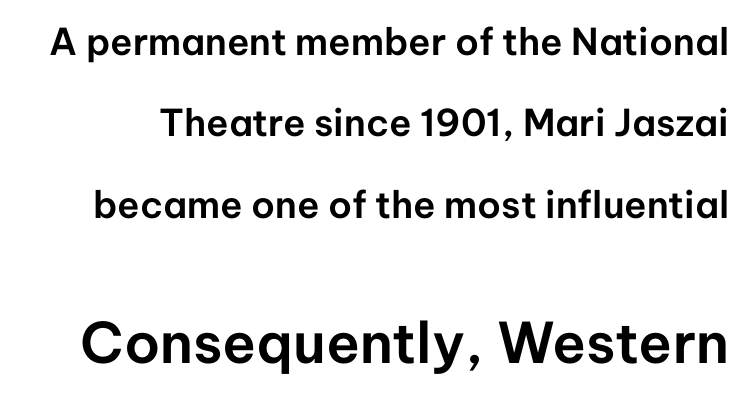
The image shows 56 px sans-serif type, upright; set loose line spacing (2.2x), normal letter spacing, not underlined; the second (bottom) block is 1.51x larger; low stroke contrast and a medium x-height.
